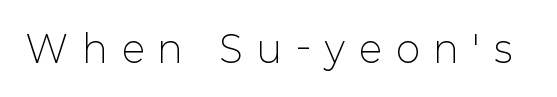
Q: Is the text bold? A: No.
Q: Is the text italic (slanted)? A: No, it is upright.
Q: Is the typeface a serif or a sans-serif typeface? A: Sans-serif.
Q: Is the text underlined? A: No.
Q: Is the spacing between letters normal or unusually wide? A: Unusually wide.
Q: Width (condensed, normal, or wide)? A: Normal.
Q: Stroke contrast? A: Low.
Q: x-height? A: Medium.
Q: Monospaced? A: No.
